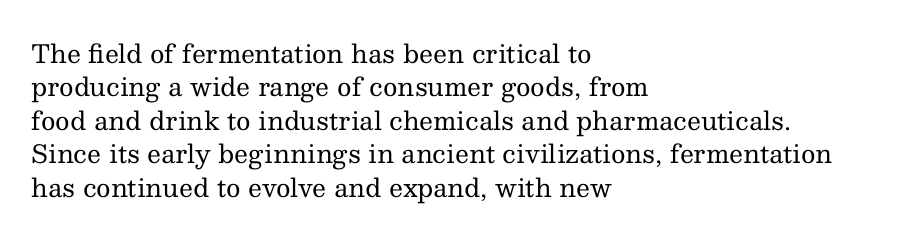
{"italic": "no", "bold": "no", "underline": "no", "align": "left", "line_spacing": "normal", "line_spacing_ratio": 1.34, "letter_spacing": "normal", "letter_spacing_em": 0.0, "glyph_px": 25}
